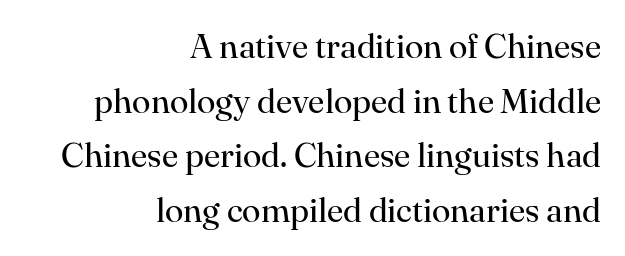
Q: Is the text bold? A: No.
Q: Is the text italic (slanted)? A: No, it is upright.
Q: Is the typeface a serif or a sans-serif typeface? A: Serif.
Q: Is the text underlined? A: No.
Q: How is the paragraph aligned? A: Right-aligned.
Q: Is the spacing between letters normal or unusually wide? A: Normal.
Q: Is the spacing between lines tight, normal or loose? A: Normal.
Q: Width (condensed, normal, or wide)? A: Normal.
Q: Stroke contrast? A: High.
Q: x-height? A: Small.
Q: Monospaced? A: No.
